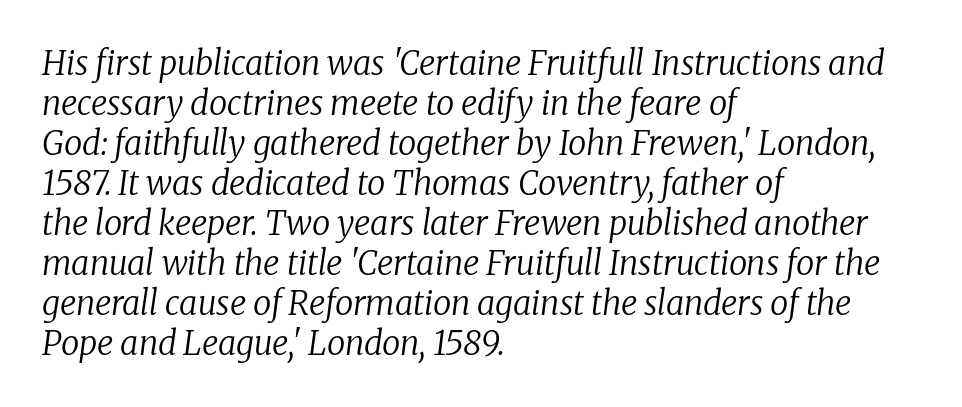
This sample is left-justified, so line endings fall wherever the words run out. Summary of weight: not heavy and not bold. Think of a printed novel: that variable character pitch is what you see here. Words float on clear page, feet unadorned. Serifs: yes, visible at the terminals of the letterforms.
